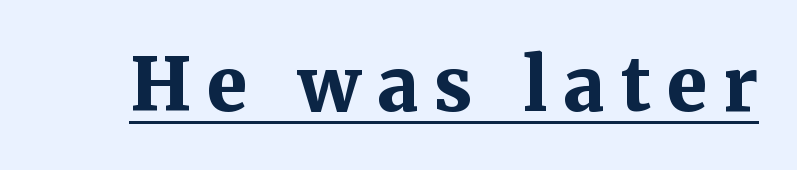
The image shows 73 px bold serif type, upright; set unusually wide letter spacing (+0.22 em), underlined; medium stroke contrast and a medium x-height.
